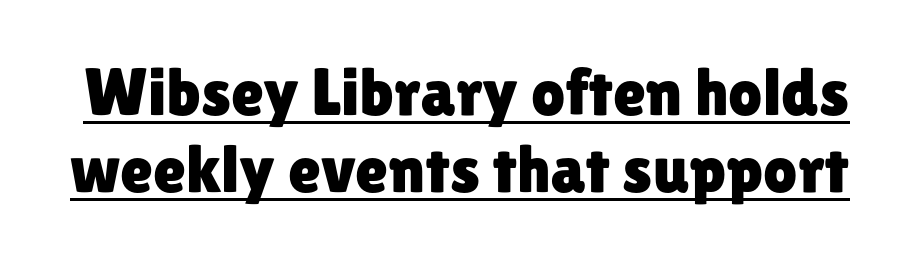
The image shows 67 px sans-serif type, upright; set tight line spacing (1.15x), normal letter spacing, underlined; low stroke contrast and a medium x-height.
